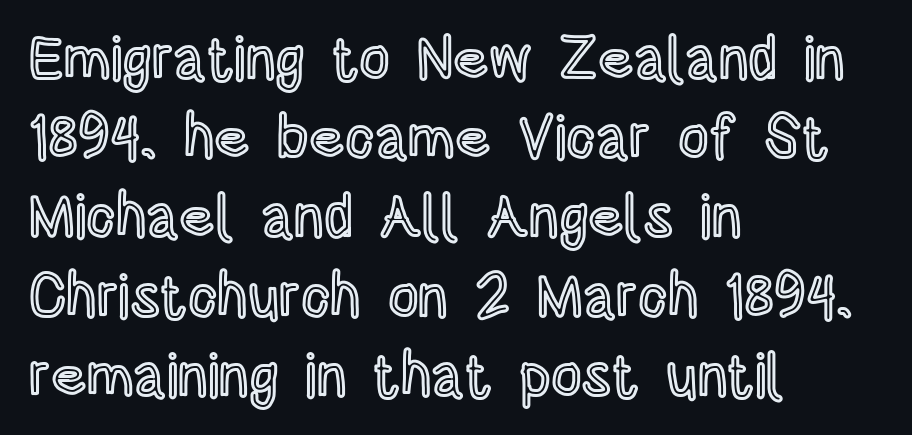
The letters advance in unequal steps, a hallmark of proportional type. The words here are not underlined. Layout note: lines flush left. One glance says typical: line gaps are just what's usual. The letterforms sit shoulder to shoulder at normal distance.
